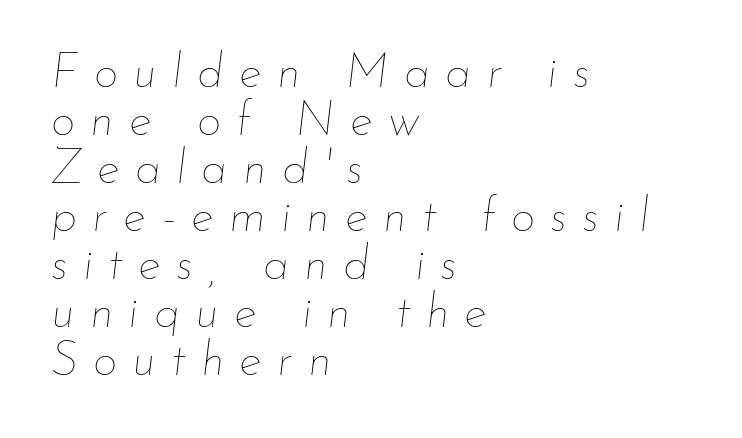
Q: Is the text bold? A: No.
Q: Is the text italic (slanted)? A: Yes, it leans right by about 7 degrees.
Q: Is the text underlined? A: No.
Q: How is the paragraph aligned? A: Left-aligned.
Q: Is the spacing between letters normal or unusually wide? A: Unusually wide.
Q: Is the spacing between lines tight, normal or loose? A: Tight.
Q: Width (condensed, normal, or wide)? A: Normal.
Q: Stroke contrast? A: Low.
Q: x-height? A: Small.
Q: Monospaced? A: No.
